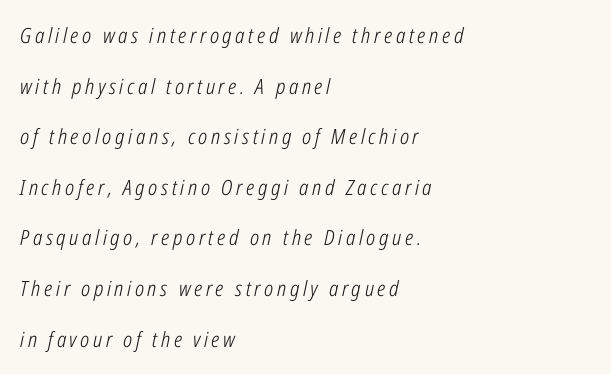
There's an unmistakable incline to the writing here. The zone under the glyphs is completely vacant. A great deal of white space separates one row of letters from the next. Alignment: flush left.
